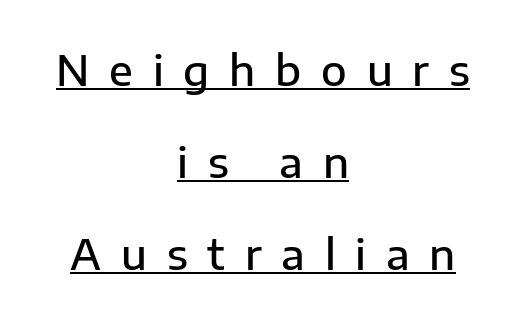
{"serif": "no", "italic": "no", "bold": "semi", "weight": "semibold", "width": "normal", "stroke_contrast": "low", "x_height": "medium", "monospaced": "no", "underline": "yes", "align": "center", "line_spacing": "loose", "line_spacing_ratio": 2.19, "letter_spacing": "wide", "letter_spacing_em": 0.47, "glyph_px": 42}
